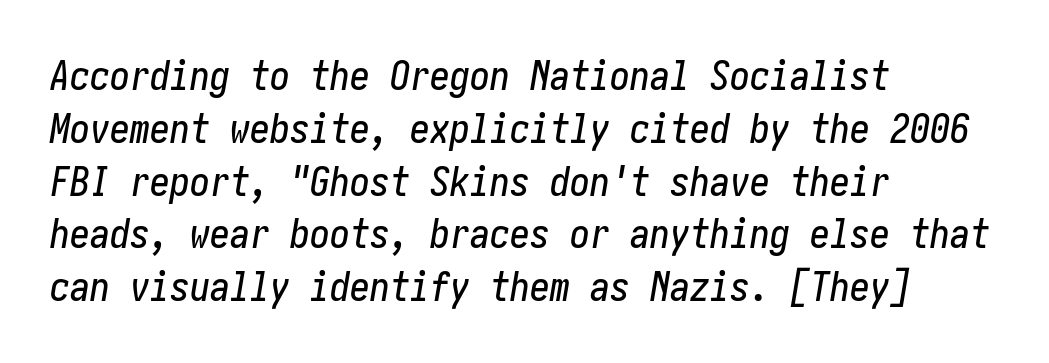
A clean baseline with only descenders dipping below it. Each new line begins a customary step beneath the previous one. These lines keep a tight, regular rhythm from letter to letter. The font's italic variant was chosen for this text. Line starts are locked; line ends wander.
